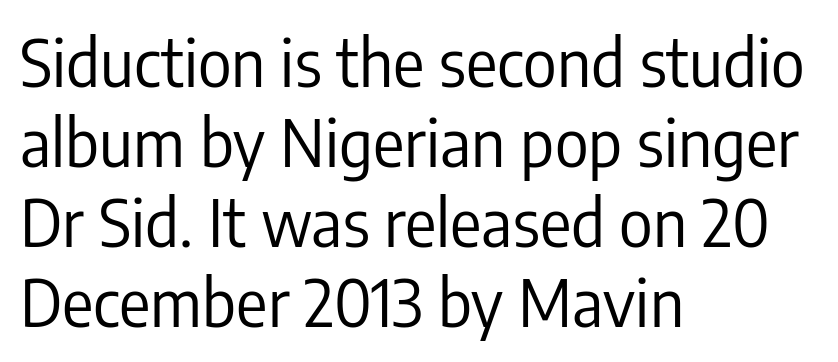
Stroke mass is kept to a normal reading level or below. Observe the ordinary spacing: letters are neighbours, not strangers. Where is the straight margin? On the left. The strip under each line holds only bare page. Every character sits straight up, as roman type does. Looks like regular typesetting: each glyph gets only the width it needs.
